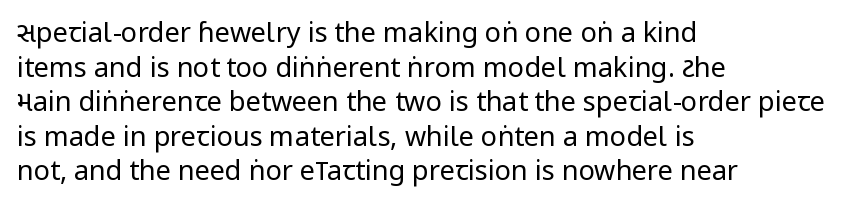
The image shows 27 px text type, upright; set left-aligned, normal line spacing (1.28x), normal letter spacing, not underlined.
